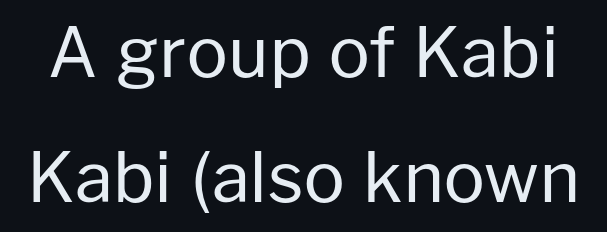
Q: Is the text bold? A: No.
Q: Is the text italic (slanted)? A: No, it is upright.
Q: Is the typeface a serif or a sans-serif typeface? A: Sans-serif.
Q: Is the text underlined? A: No.
Q: Is the spacing between letters normal or unusually wide? A: Normal.
Q: Width (condensed, normal, or wide)? A: Normal.
Q: Stroke contrast? A: Low.
Q: x-height? A: Medium.
Q: Monospaced? A: No.
